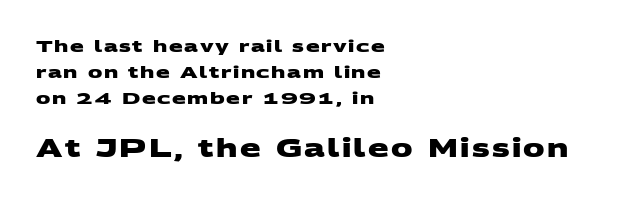
Q: Is the text bold? A: Yes.
Q: Is the text underlined? A: No.
Q: How is the paragraph aligned? A: Left-aligned.
Q: Is the spacing between lines tight, normal or loose? A: Normal.
Q: Which block of text is set in a larger size, the first (top) or the second (bottom)? A: The second (bottom) one.
